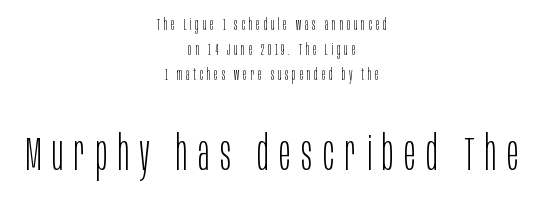
The image shows 48 px light, condensed sans-serif type, upright; set centered, normal line spacing (1.57x), unusually wide letter spacing (+0.22 em), not underlined; the second (bottom) block is 3.0x larger; low stroke contrast and a large x-height.
